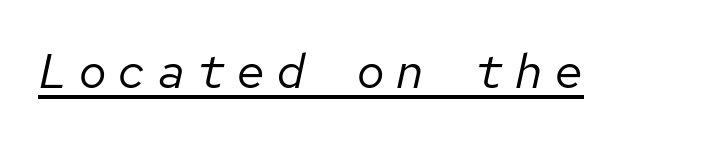
Q: Is the text bold? A: No.
Q: Is the text italic (slanted)? A: Yes, it leans right by about 12 degrees.
Q: Is the text underlined? A: Yes.
Q: Is the spacing between letters normal or unusually wide? A: Unusually wide.
Q: Width (condensed, normal, or wide)? A: Normal.
Q: Stroke contrast? A: Low.
Q: x-height? A: Medium.
Q: Monospaced? A: Yes.
